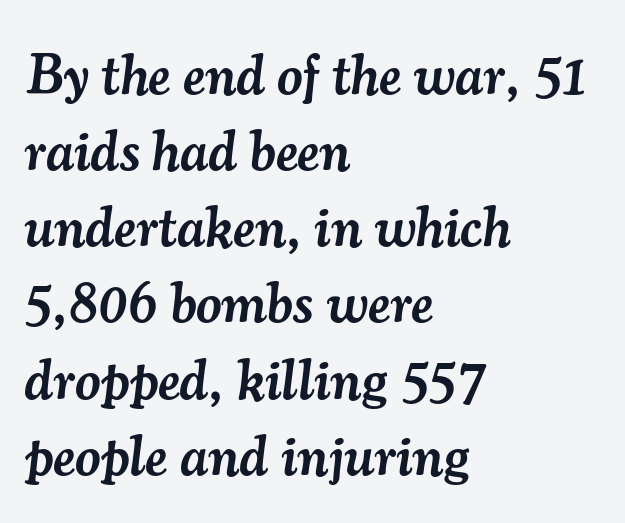
Slant detected: the letters are inclined. The leading is moderate, giving the passage an even texture. These lines are rendered in a variable-pitch font. The strip under each line holds only bare page. The designer went with a serif here, giving each stem small feet. The setting favours the left margin, as ordinary paragraphs usually do.
